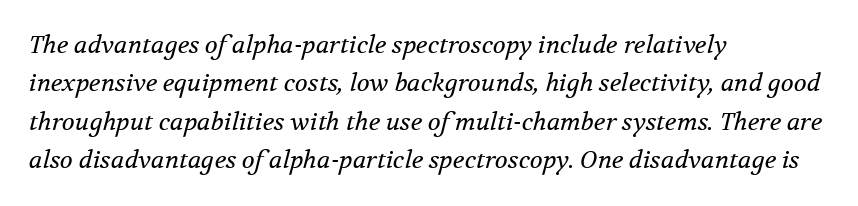
The image shows 24 px text type, italic (leaning right); set left-aligned, normal line spacing (1.6x), normal letter spacing, not underlined.
